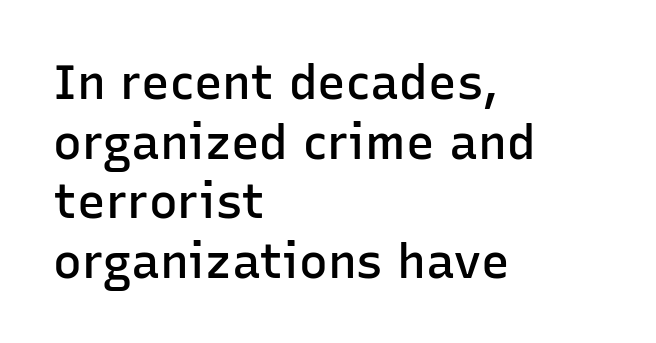
This is moderately heavy type, rendered in semibold. Character widths vary here, with narrow letters taking less room than wide ones. The lines in this sample share a left origin and differ only in where they stop. Ascenders rise straight up at ninety degrees. The foot of each line stays bare and open. Grotesque or geometric, the face here clearly has no serifs.
